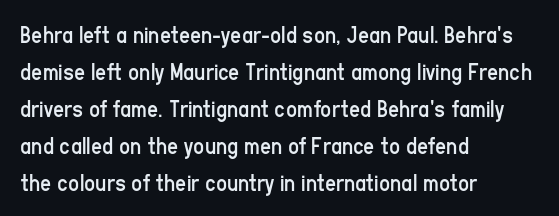
{"italic": "no", "bold": "no", "underline": "no", "align": "left", "line_spacing": "normal", "line_spacing_ratio": 1.54, "letter_spacing": "normal", "letter_spacing_em": 0.0, "glyph_px": 24}
